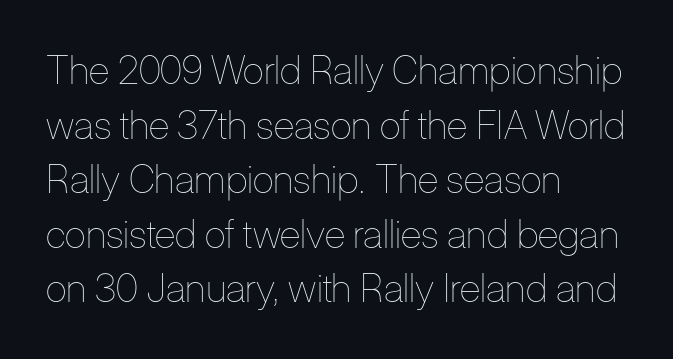
The image shows 39 px thin, condensed type, upright; set left-aligned, normal line spacing (1.4x), normal letter spacing, not underlined; low stroke contrast and a medium x-height.
